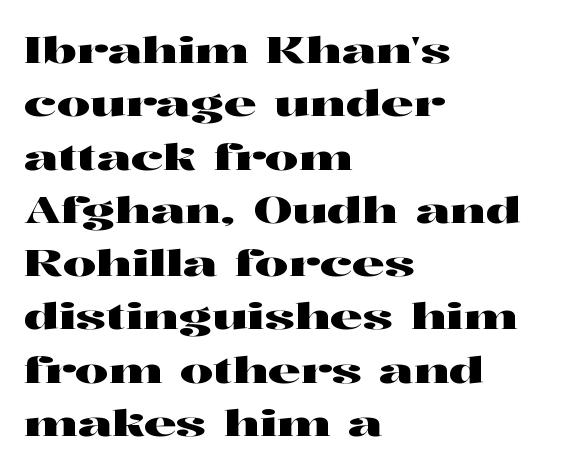
Regarding serifs, this sample has them. This is roman type, the default non-slanted kind. The horizontal fit of the characters is conventional and even. Descenders are the only things crossing below the line.
